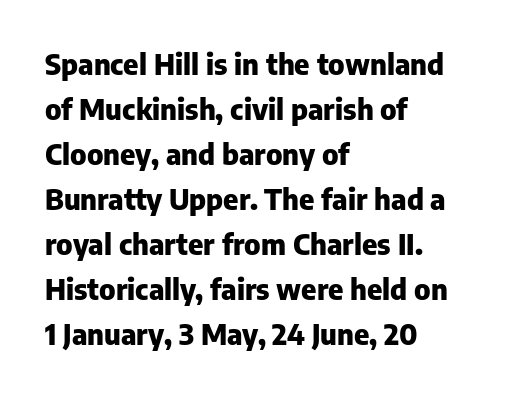
Q: Is the text bold? A: Yes.
Q: Is the text italic (slanted)? A: No, it is upright.
Q: Is the typeface a serif or a sans-serif typeface? A: Sans-serif.
Q: Is the text underlined? A: No.
Q: How is the paragraph aligned? A: Left-aligned.
Q: Is the spacing between letters normal or unusually wide? A: Normal.
Q: Is the spacing between lines tight, normal or loose? A: Normal.
Q: Width (condensed, normal, or wide)? A: Normal.
Q: Stroke contrast? A: Low.
Q: x-height? A: Medium.
Q: Monospaced? A: No.
